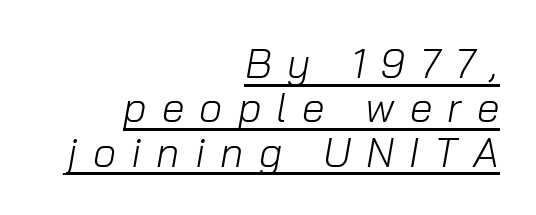
{"italic": "yes", "lean": "right", "slant_degrees": 10, "bold": "no", "weight": "light", "width": "normal", "stroke_contrast": "low", "x_height": "medium", "monospaced": "no", "underline": "yes", "align": "right", "line_spacing": "tight", "line_spacing_ratio": 1.08, "letter_spacing": "wide", "letter_spacing_em": 0.37, "glyph_px": 41}
